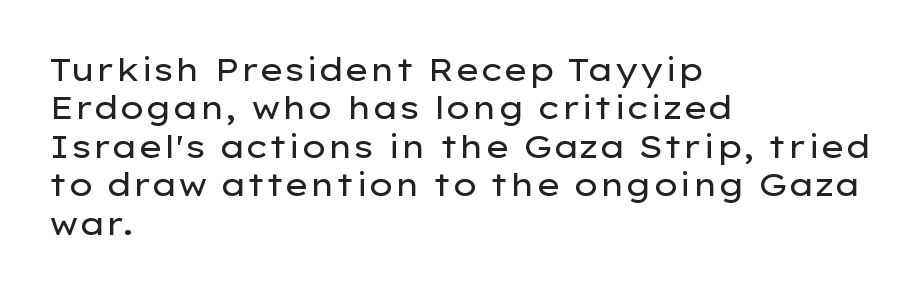
Q: Is the text bold? A: No.
Q: Is the text italic (slanted)? A: No, it is upright.
Q: Is the typeface a serif or a sans-serif typeface? A: Sans-serif.
Q: Is the text underlined? A: No.
Q: How is the paragraph aligned? A: Left-aligned.
Q: Is the spacing between letters normal or unusually wide? A: Normal.
Q: Width (condensed, normal, or wide)? A: Wide.
Q: Stroke contrast? A: Low.
Q: x-height? A: Medium.
Q: Monospaced? A: No.
